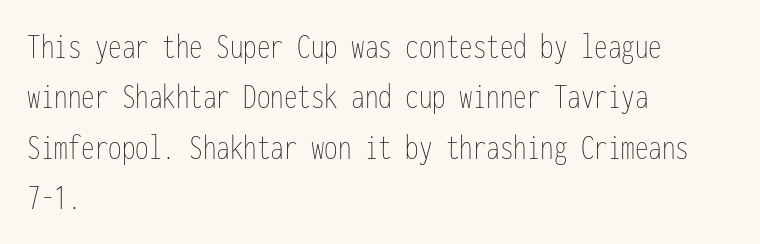
Q: Is the text bold? A: No.
Q: Is the text italic (slanted)? A: No, it is upright.
Q: Is the text underlined? A: No.
Q: How is the paragraph aligned? A: Left-aligned.
Q: Is the spacing between letters normal or unusually wide? A: Normal.
Q: Is the spacing between lines tight, normal or loose? A: Normal.
Q: Width (condensed, normal, or wide)? A: Condensed.
Q: Stroke contrast? A: Low.
Q: x-height? A: Medium.
Q: Monospaced? A: Yes.
